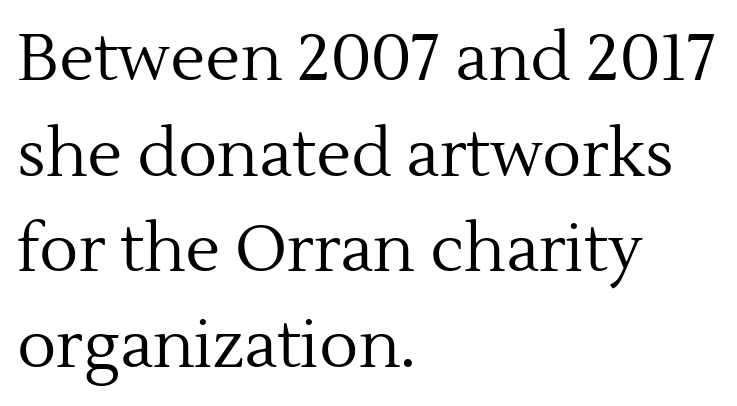
{"serif": "yes", "italic": "no", "bold": "no", "weight": "regular", "width": "normal", "x_height": "medium", "monospaced": "no", "underline": "no", "align": "left", "line_spacing": "normal", "line_spacing_ratio": 1.47, "letter_spacing": "normal", "letter_spacing_em": 0.0, "glyph_px": 65}
